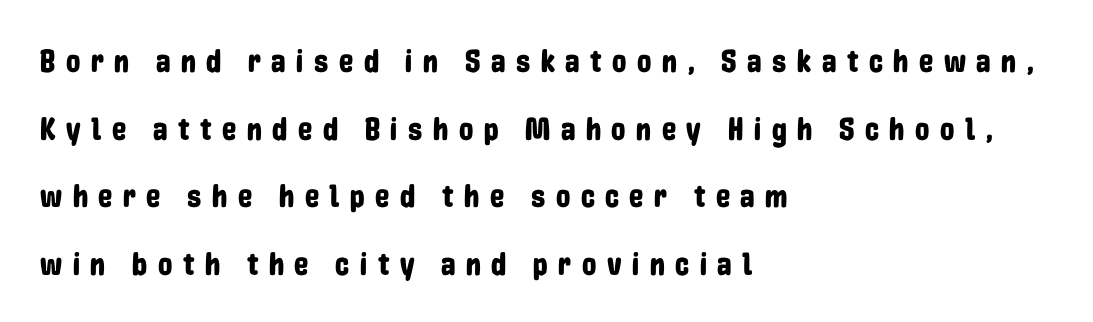
{"serif": "no", "italic": "no", "width": "condensed", "stroke_contrast": "low", "x_height": "medium", "monospaced": "no", "underline": "no", "align": "left", "line_spacing": "loose", "line_spacing_ratio": 2.11, "letter_spacing": "wide", "letter_spacing_em": 0.33, "glyph_px": 32}
